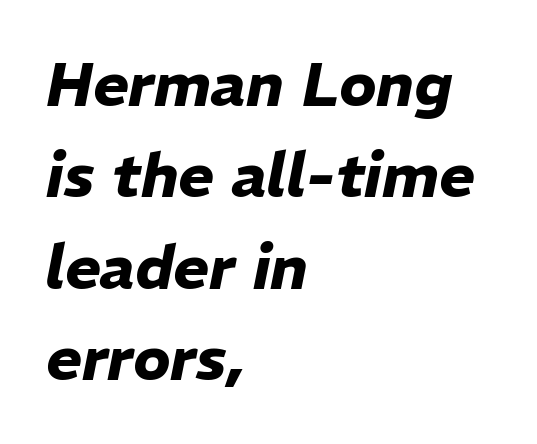
Q: Is the text bold? A: Yes.
Q: Is the text italic (slanted)? A: Yes, it leans right by about 11 degrees.
Q: Is the text underlined? A: No.
Q: How is the paragraph aligned? A: Left-aligned.
Q: Is the spacing between letters normal or unusually wide? A: Normal.
Q: Is the spacing between lines tight, normal or loose? A: Normal.
Q: Width (condensed, normal, or wide)? A: Normal.
Q: Stroke contrast? A: Low.
Q: x-height? A: Medium.
Q: Monospaced? A: No.
